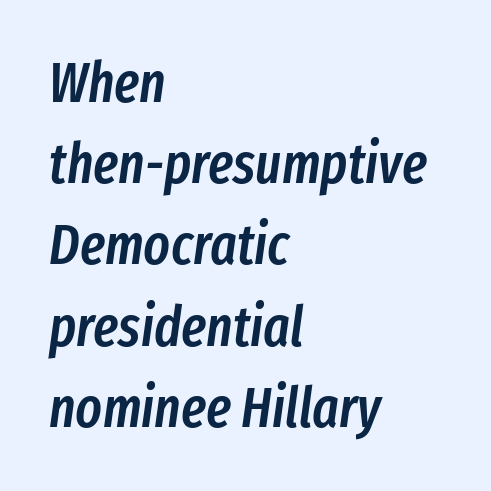
Q: Is the text bold? A: Semi-bold.
Q: Is the text italic (slanted)? A: Yes, it leans right by about 8 degrees.
Q: Is the text underlined? A: No.
Q: How is the paragraph aligned? A: Left-aligned.
Q: Is the spacing between letters normal or unusually wide? A: Normal.
Q: Is the spacing between lines tight, normal or loose? A: Normal.
Q: Width (condensed, normal, or wide)? A: Condensed.
Q: Stroke contrast? A: Low.
Q: x-height? A: Medium.
Q: Monospaced? A: No.
